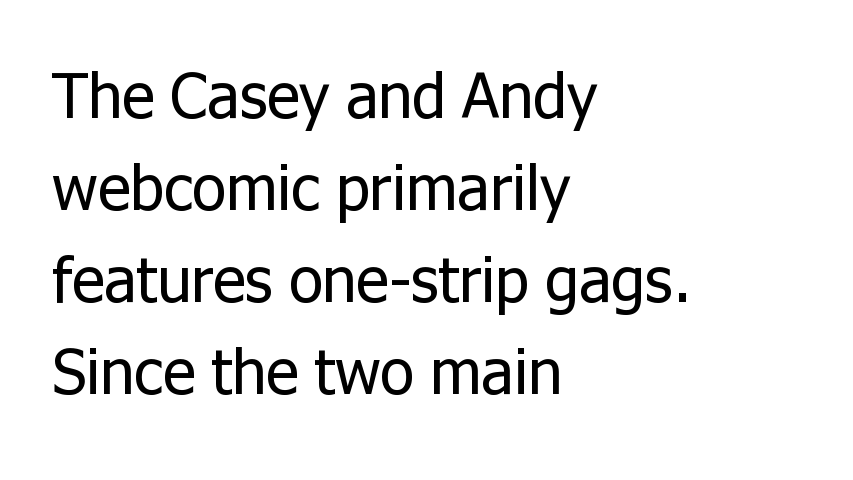
Q: Is the text bold? A: No.
Q: Is the text italic (slanted)? A: No, it is upright.
Q: Is the typeface a serif or a sans-serif typeface? A: Sans-serif.
Q: Is the text underlined? A: No.
Q: How is the paragraph aligned? A: Left-aligned.
Q: Is the spacing between letters normal or unusually wide? A: Normal.
Q: Is the spacing between lines tight, normal or loose? A: Normal.
Q: Width (condensed, normal, or wide)? A: Normal.
Q: Stroke contrast? A: Low.
Q: x-height? A: Medium.
Q: Monospaced? A: No.
